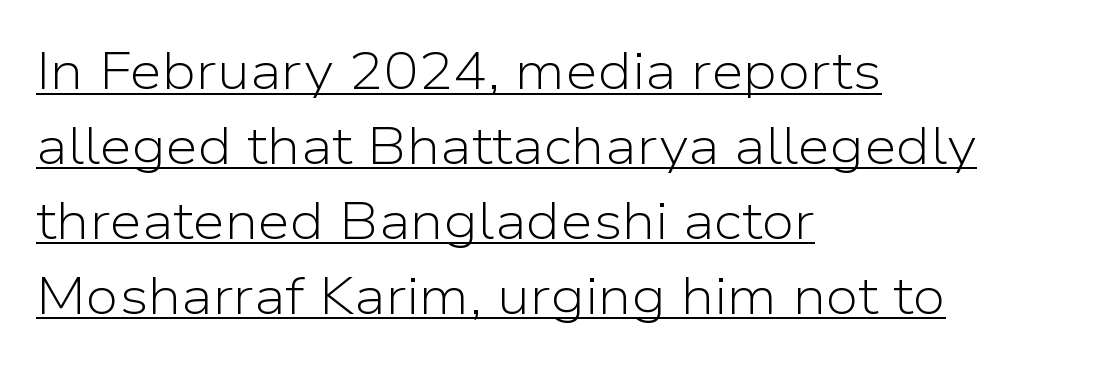
The font sits on the lighter half of the weight spectrum, regular included. Underlined type. These lines were composed using upright roman letters. This sample uses plain, unmodified letter spacing. Compared with typical paragraphs, the rows here are spaced about the same.
